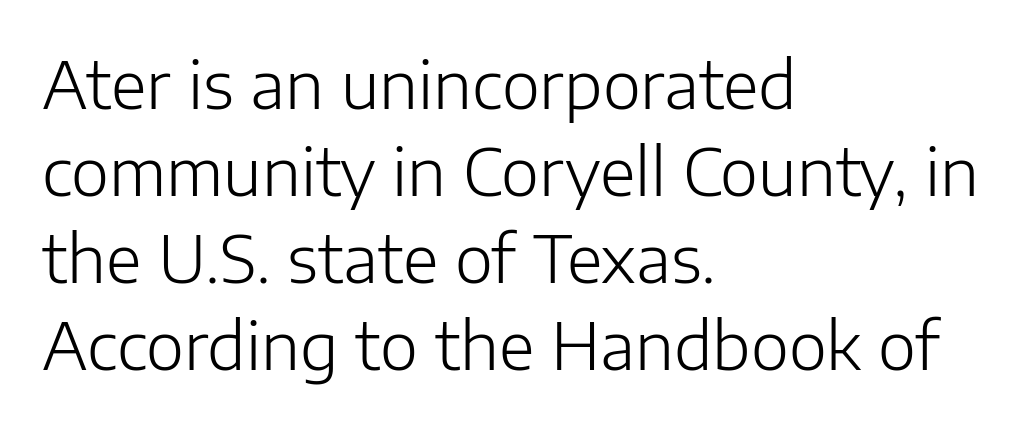
Is this a fixed-width face? No — the glyphs have proportional, varying widths. You could call the tracking neutral — neither tight nor loose. The words here are not underlined. Line beginnings align vertically; line endings do not. Designer's note — italics off, roman on.
